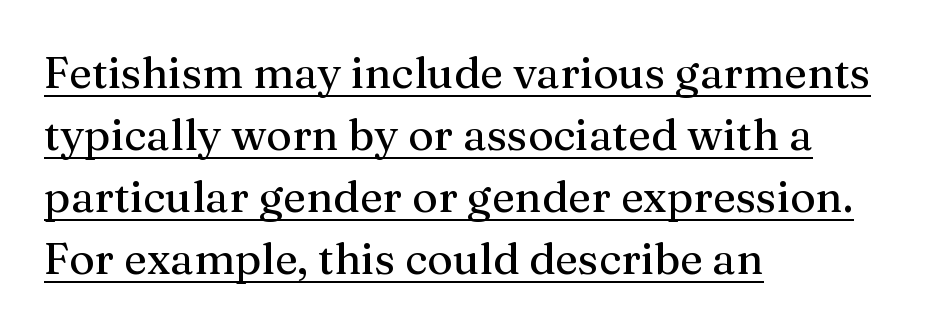
The image shows 44 px serif type, upright; set left-aligned, normal line spacing (1.41x), normal letter spacing, underlined; medium stroke contrast and a medium x-height.
